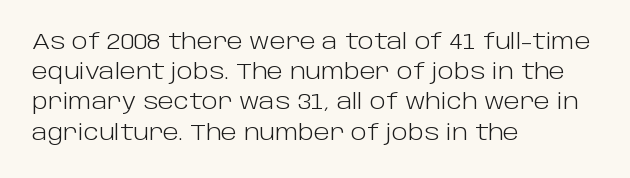
Q: Is the text bold? A: No.
Q: Is the text italic (slanted)? A: No, it is upright.
Q: Is the text underlined? A: No.
Q: How is the paragraph aligned? A: Left-aligned.
Q: Is the spacing between letters normal or unusually wide? A: Normal.
Q: Is the spacing between lines tight, normal or loose? A: Normal.
